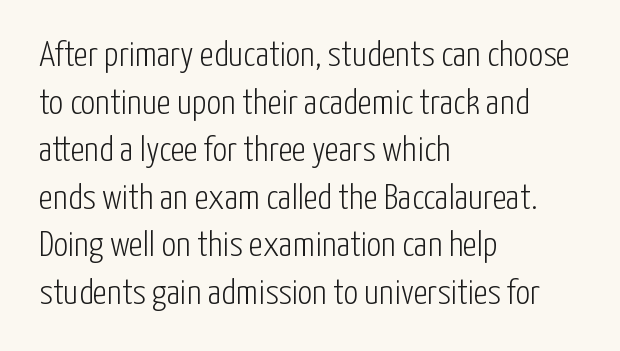
{"serif": "no", "italic": "no", "bold": "no", "weight": "light", "width": "condensed", "stroke_contrast": "low", "x_height": "medium", "monospaced": "no", "underline": "no", "align": "left", "line_spacing": "normal", "line_spacing_ratio": 1.32, "letter_spacing": "normal", "letter_spacing_em": 0.0, "glyph_px": 36}
